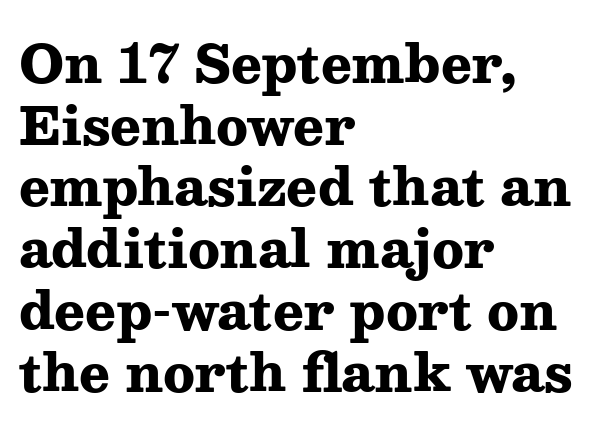
Notice how the passage keeps a crisp vertical edge on the left only. Words appear dense and cohesive because spacing is normal. This is serif lettering, the kind often seen in printed books. The face used here has the dense, thick strokes of a bold. Does the lettering tilt? It doesn't — this is upright.
